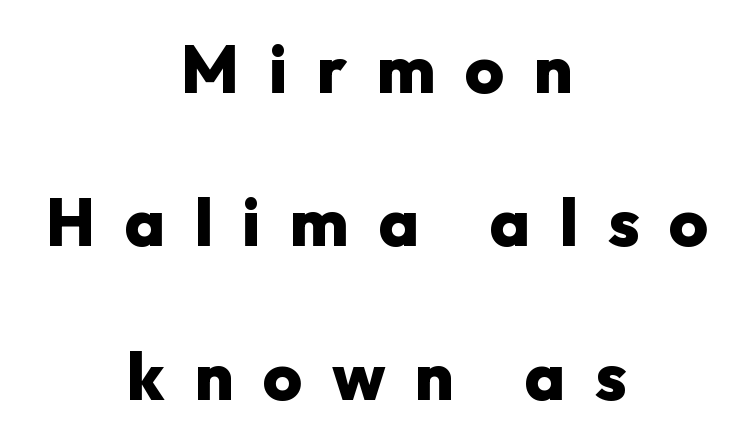
The image shows 67 px heavy sans-serif type, upright; set centered, loose line spacing (2.29x), unusually wide letter spacing (+0.44 em), not underlined; low stroke contrast and a medium x-height.
